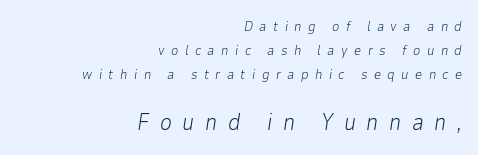
Q: Is the text bold? A: No.
Q: Is the text italic (slanted)? A: Yes, it leans right by about 9 degrees.
Q: Is the text underlined? A: No.
Q: How is the paragraph aligned? A: Right-aligned.
Q: Is the spacing between letters normal or unusually wide? A: Unusually wide.
Q: Is the spacing between lines tight, normal or loose? A: Normal.
Q: Which block of text is set in a larger size, the first (top) or the second (bottom)? A: The second (bottom) one.
